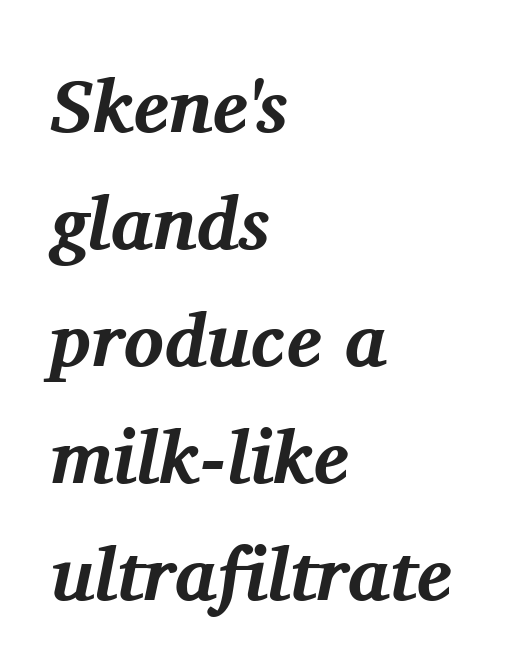
The image shows 75 px bold serif type, italic (leaning right); set left-aligned, normal line spacing (1.56x), normal letter spacing, not underlined; medium stroke contrast and a medium x-height.
